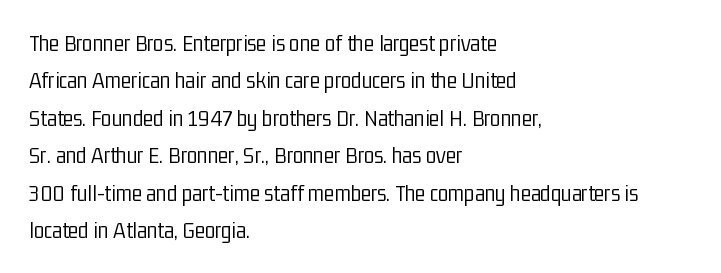
Q: Is the text bold? A: No.
Q: Is the text italic (slanted)? A: No, it is upright.
Q: Is the text underlined? A: No.
Q: How is the paragraph aligned? A: Left-aligned.
Q: Is the spacing between letters normal or unusually wide? A: Normal.
Q: Is the spacing between lines tight, normal or loose? A: Normal.
